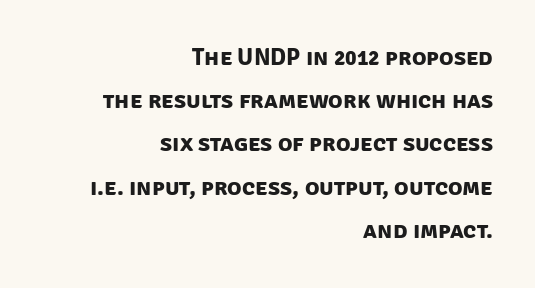
{"bold": "yes", "underline": "no", "align": "right", "line_spacing_ratio": 1.8, "letter_spacing": "normal", "letter_spacing_em": 0.0, "glyph_px": 24}
